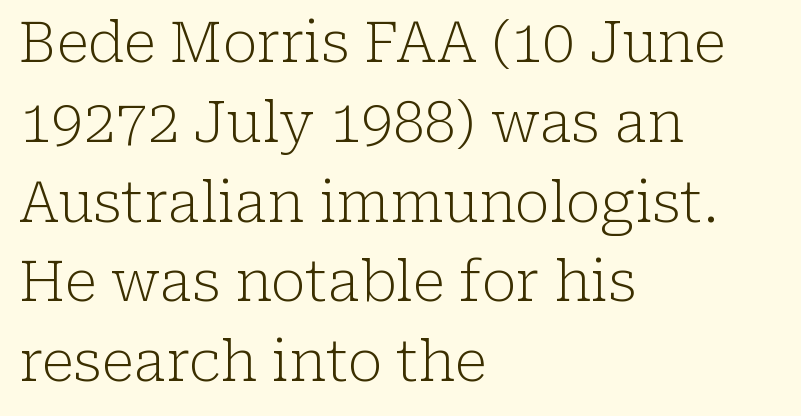
{"serif": "yes", "italic": "no", "bold": "no", "weight": "light", "width": "normal", "stroke_contrast": "low", "x_height": "medium", "monospaced": "no", "underline": "no", "align": "left", "line_spacing": "normal", "line_spacing_ratio": 1.4, "letter_spacing": "normal", "letter_spacing_em": 0.0, "glyph_px": 57}
